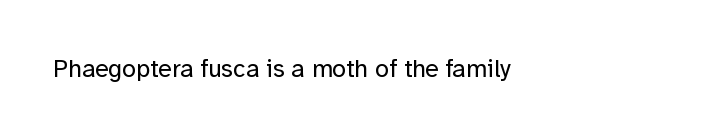
Q: Is the text bold? A: No.
Q: Is the text italic (slanted)? A: No, it is upright.
Q: Is the text underlined? A: No.
Q: Is the spacing between letters normal or unusually wide? A: Normal.
